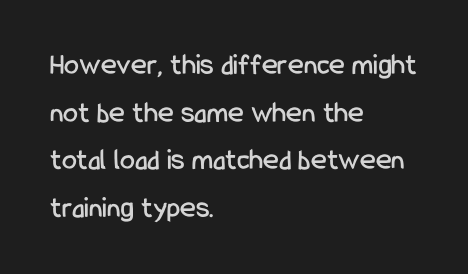
The image shows 30 px condensed sans-serif type, upright; set left-aligned, normal line spacing (1.59x), normal letter spacing, not underlined; low stroke contrast and a medium x-height.
